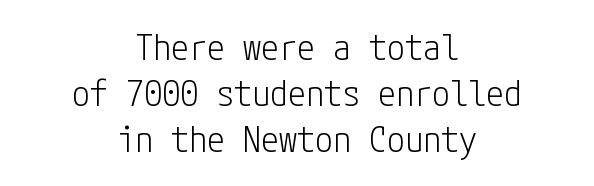
{"serif": "no", "italic": "no", "bold": "no", "weight": "light", "width": "condensed", "stroke_contrast": "low", "x_height": "medium", "underline": "no", "align": "center", "line_spacing": "normal", "line_spacing_ratio": 1.28, "letter_spacing": "normal", "letter_spacing_em": 0.0, "glyph_px": 36}
